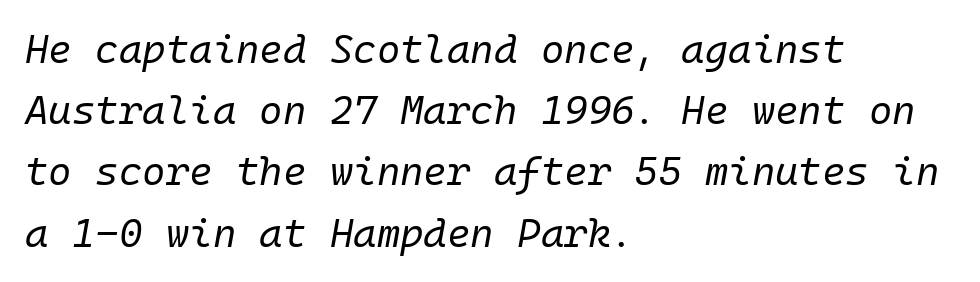
{"italic": "yes", "lean": "right", "slant_degrees": 10, "bold": "no", "weight": "regular", "width": "normal", "stroke_contrast": "low", "x_height": "medium", "monospaced": "yes", "underline": "no", "align": "left", "line_spacing": "normal", "line_spacing_ratio": 1.53, "letter_spacing": "normal", "letter_spacing_em": 0.0, "glyph_px": 40}
